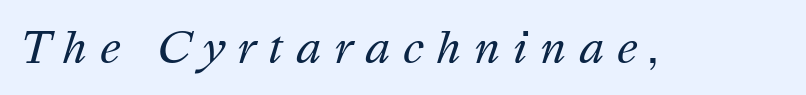
The specimen reads as italic at a glance. The string is rendered with underlining switched off. The font sits on the lighter half of the weight spectrum, regular included. Character widths vary here, with narrow letters taking less room than wide ones. The horizontal fit of the characters is loose and conspicuously gappy.
